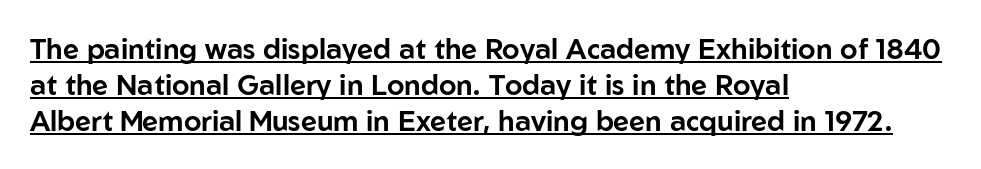
Every row of glyphs begins at an identical x-position on the left. Students, observe the line beneath the letters — that is underlining. Short note: letters normally spaced. Think of a printed novel: that variable character pitch is what you see here.
